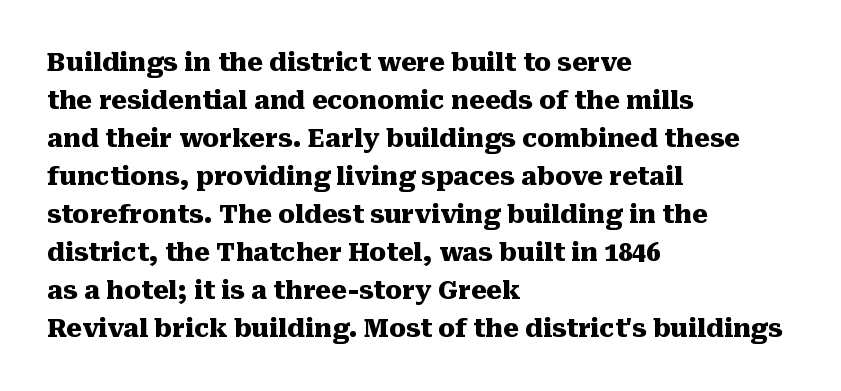
{"italic": "no", "bold": "yes", "underline": "no", "align": "left", "line_spacing": "normal", "line_spacing_ratio": 1.52, "letter_spacing": "normal", "letter_spacing_em": 0.0, "glyph_px": 25}
